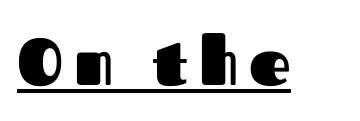
Serifs: no, the terminals of the letterforms are clean. Note the varied advance widths — an 'i' is clearly narrower than an 'm'. Caption: lettering with a line underneath. Italic: no, the glyphs are upright roman. Look at the stroke-to-counter ratio: heavy, a bold.
